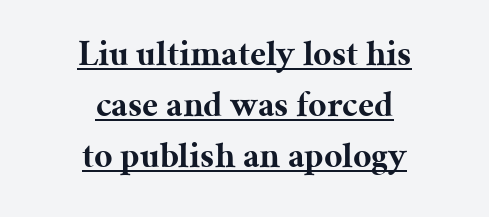
The image shows 36 px bold serif type, upright; set centered, normal line spacing (1.41x), normal letter spacing, underlined; medium stroke contrast and a medium x-height.
